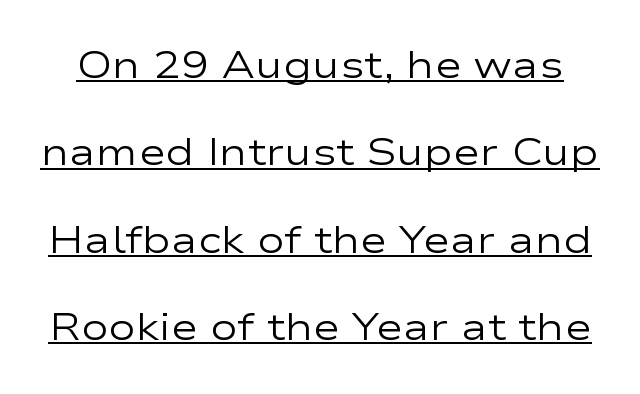
The image shows 37 px regular-weight, wide sans-serif type, upright; set loose line spacing (2.36x), normal letter spacing, underlined; low stroke contrast and a medium x-height.
